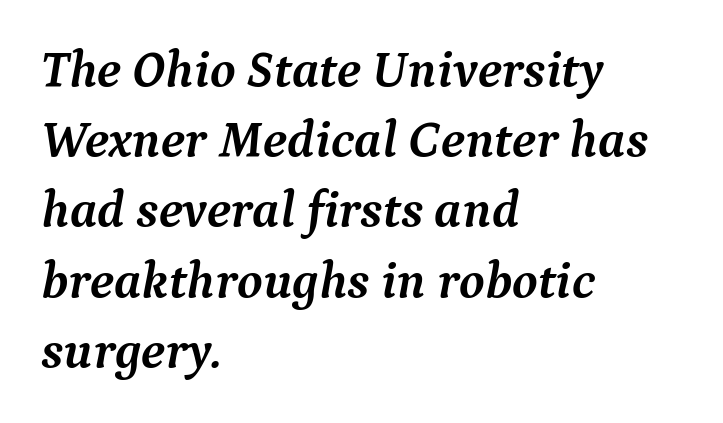
{"serif": "yes", "italic": "yes", "lean": "right", "slant_degrees": 9, "bold": "yes", "weight": "semibold", "width": "normal", "stroke_contrast": "medium", "x_height": "medium", "monospaced": "no", "underline": "no", "align": "left", "line_spacing": "normal", "line_spacing_ratio": 1.35, "letter_spacing": "normal", "letter_spacing_em": 0.0, "glyph_px": 52}
